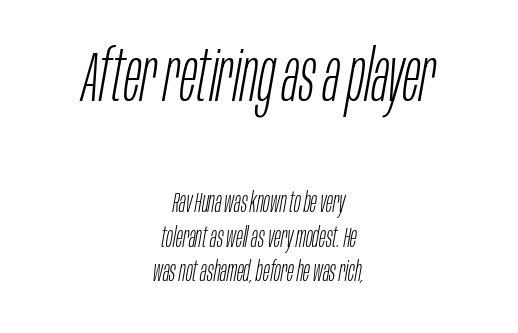
{"italic": "yes", "lean": "right", "slant_degrees": 10, "bold": "no", "weight": "light", "width": "condensed", "stroke_contrast": "low", "x_height": "large", "monospaced": "no", "underline": "no", "align": "center", "line_spacing_ratio": 1.24, "letter_spacing": "normal", "letter_spacing_em": 0.0, "larger_block": "first", "size_ratio": 2.54, "glyph_px": 71}
